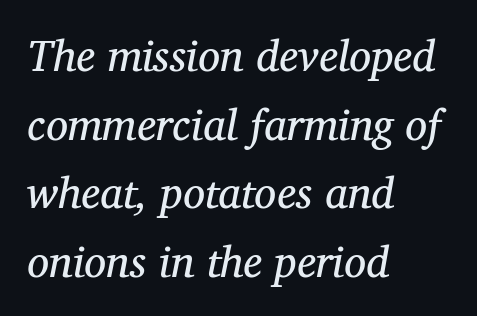
Italic: yes, the glyphs are oblique. The face used here is proportionally spaced, like ordinary book or web type. Does extra space separate the letters? No, they use regular spacing. These lines stack with their left ends in a neat column. Small tapered or slab feet sit at the stroke ends, so this counts as serif. The space directly below the letters is spotless.
